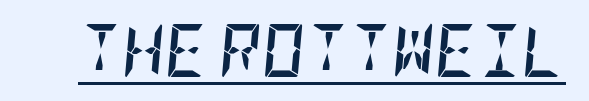
{"italic": "yes", "lean": "right", "slant_degrees": 5, "bold": "yes", "weight": "semibold", "width": "condensed", "stroke_contrast": "low", "x_height": "large", "underline": "yes", "letter_spacing": "normal", "letter_spacing_em": 0.0, "glyph_px": 53}
